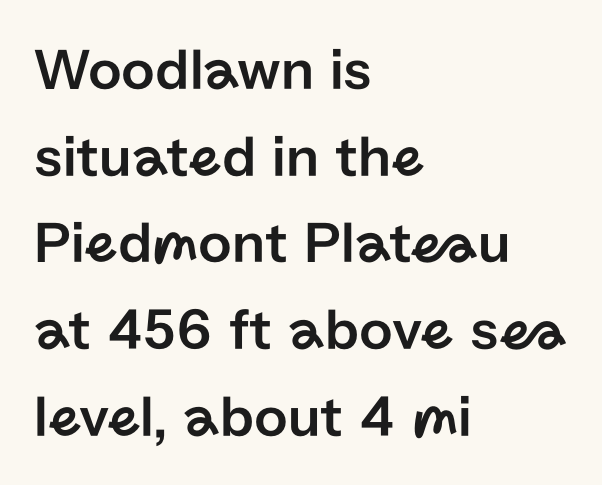
Q: Is the text italic (slanted)? A: No, it is upright.
Q: Is the typeface a serif or a sans-serif typeface? A: Sans-serif.
Q: Is the text underlined? A: No.
Q: How is the paragraph aligned? A: Left-aligned.
Q: Is the spacing between letters normal or unusually wide? A: Normal.
Q: Is the spacing between lines tight, normal or loose? A: Normal.
Q: Width (condensed, normal, or wide)? A: Normal.
Q: Stroke contrast? A: Low.
Q: x-height? A: Medium.
Q: Monospaced? A: No.
